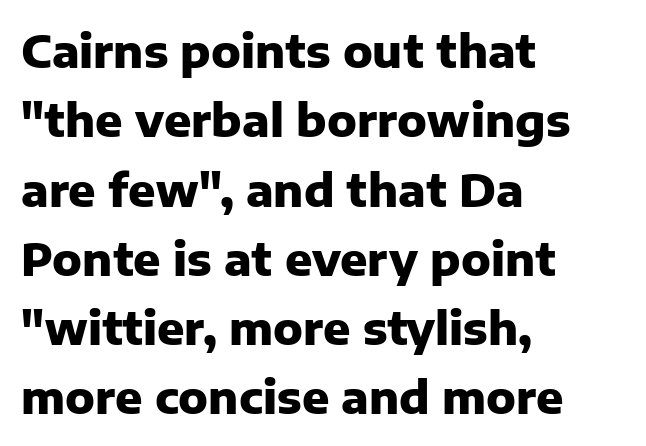
{"serif": "no", "italic": "no", "bold": "yes", "weight": "heavy", "width": "normal", "stroke_contrast": "low", "x_height": "medium", "monospaced": "no", "underline": "no", "align": "left", "line_spacing": "normal", "line_spacing_ratio": 1.54, "letter_spacing": "normal", "letter_spacing_em": 0.0, "glyph_px": 45}
